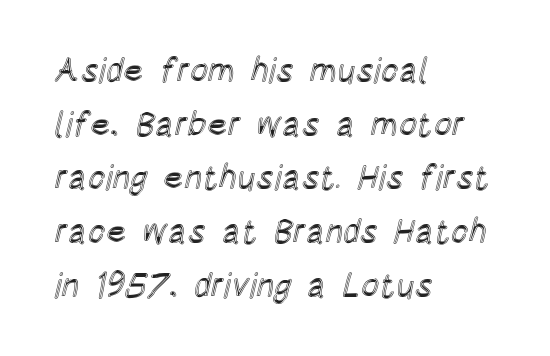
Notice how descenders clear the ascenders below comfortably — that's standard leading. Spacing between characters is what you'd get straight out of the box. Has an underline been added? It has not. Caption: multi-line text, flush left, ragged right.
